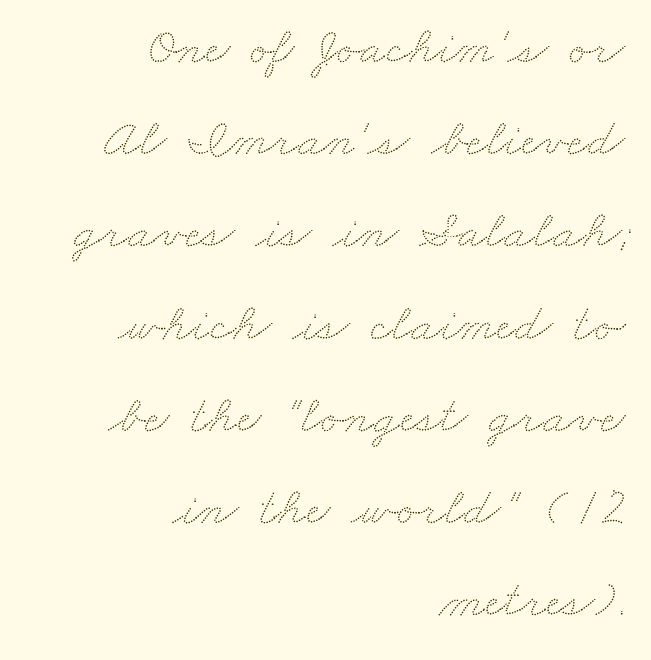
The image shows 53 px wide type; set right-aligned, line spacing 1.74x, normal letter spacing, not underlined; low stroke contrast and a small x-height.
